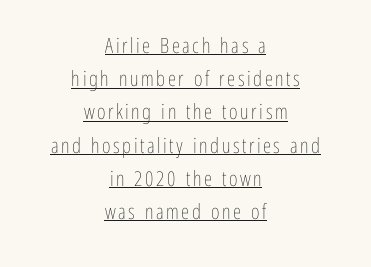
The image shows 21 px text type, upright; set centered, normal line spacing (1.58x), underlined.
